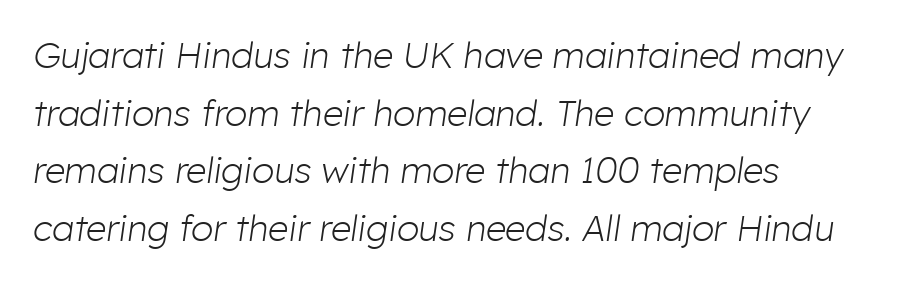
The rows are spaced the way most documents space them. Characters follow at the spacing the type designer built in. Italic? Definitely — the glyphs are oblique. Each letter keeps its own natural width here, so spacing adapts to shape.
